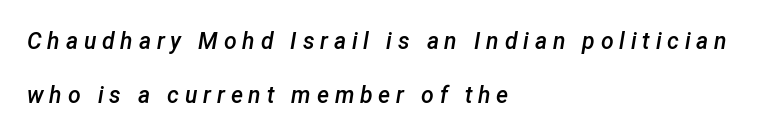
{"italic": "yes", "lean": "right", "slant_degrees": 12, "bold": "semi", "underline": "no", "align": "left", "line_spacing": "loose", "line_spacing_ratio": 2.35, "letter_spacing": "wide", "letter_spacing_em": 0.25, "glyph_px": 23}
